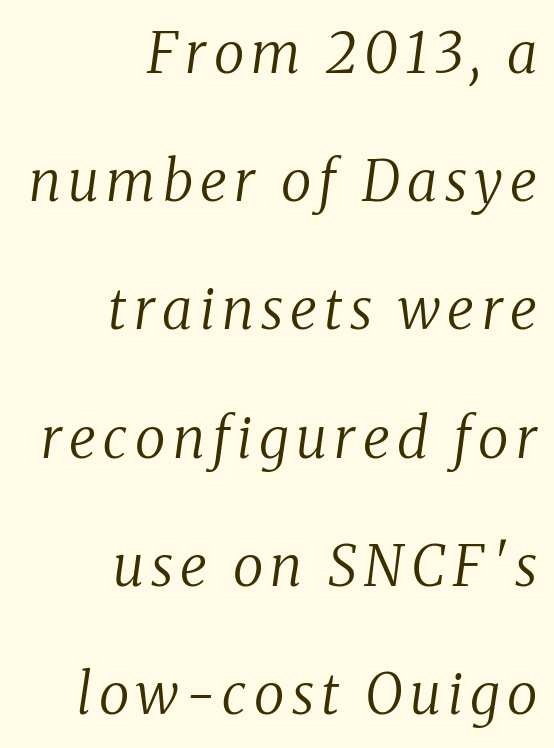
Q: Is the text bold? A: No.
Q: Is the text italic (slanted)? A: Yes, it leans right by about 8 degrees.
Q: Is the typeface a serif or a sans-serif typeface? A: Serif.
Q: Is the text underlined? A: No.
Q: How is the paragraph aligned? A: Right-aligned.
Q: Is the spacing between lines tight, normal or loose? A: Loose.
Q: Width (condensed, normal, or wide)? A: Normal.
Q: Stroke contrast? A: Medium.
Q: x-height? A: Medium.
Q: Monospaced? A: No.
